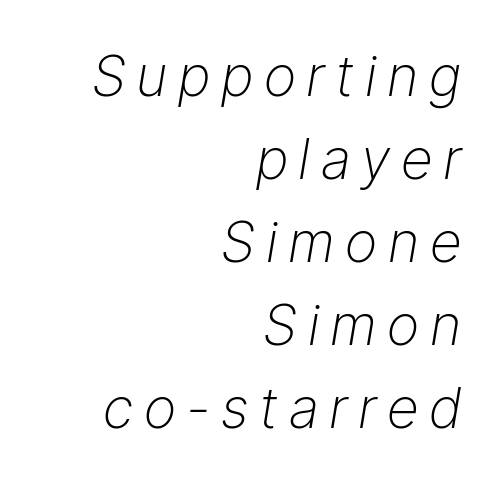
{"italic": "yes", "lean": "right", "slant_degrees": 9, "bold": "no", "weight": "light", "width": "normal", "stroke_contrast": "low", "x_height": "medium", "monospaced": "no", "underline": "no", "align": "right", "line_spacing": "normal", "line_spacing_ratio": 1.48, "glyph_px": 56}
